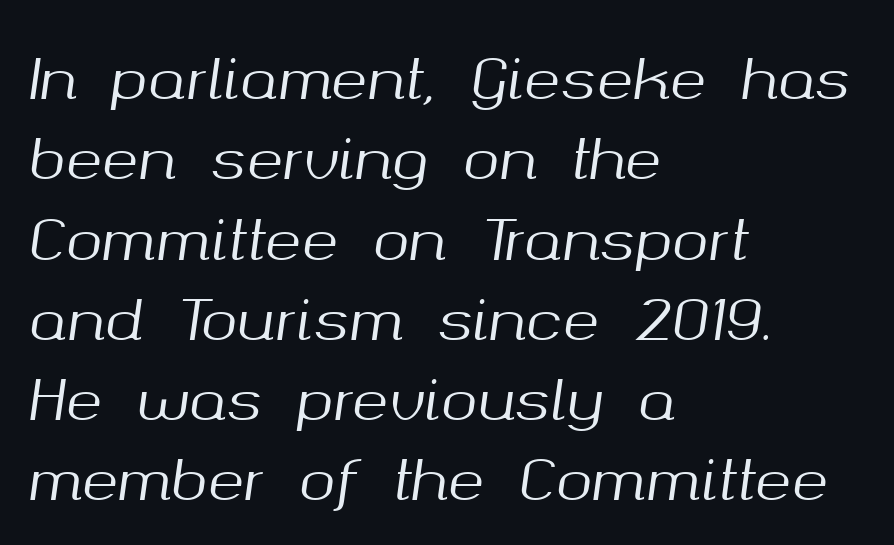
The image shows 55 px text type, italic (leaning right); set left-aligned, normal line spacing (1.46x), normal letter spacing, not underlined; medium stroke contrast and a medium x-height.
